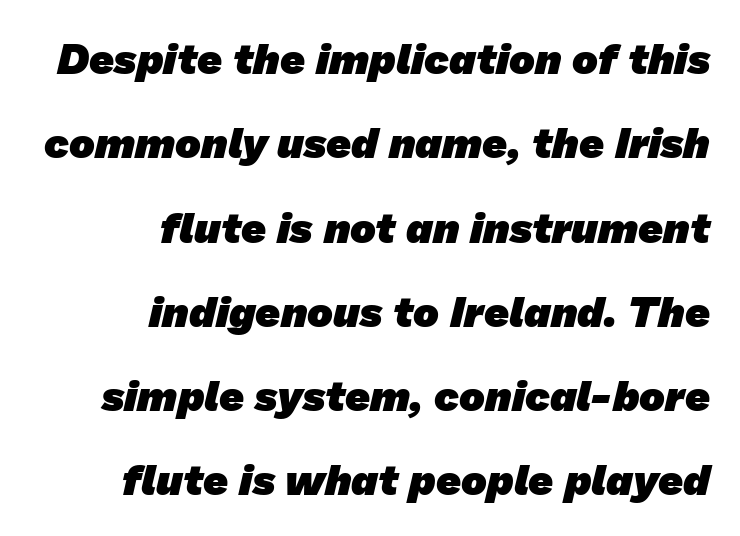
Q: Is the text bold? A: Yes.
Q: Is the typeface a serif or a sans-serif typeface? A: Sans-serif.
Q: Is the text underlined? A: No.
Q: How is the paragraph aligned? A: Right-aligned.
Q: Is the spacing between letters normal or unusually wide? A: Normal.
Q: Is the spacing between lines tight, normal or loose? A: Loose.
Q: Width (condensed, normal, or wide)? A: Normal.
Q: Stroke contrast? A: Low.
Q: x-height? A: Medium.
Q: Monospaced? A: No.
